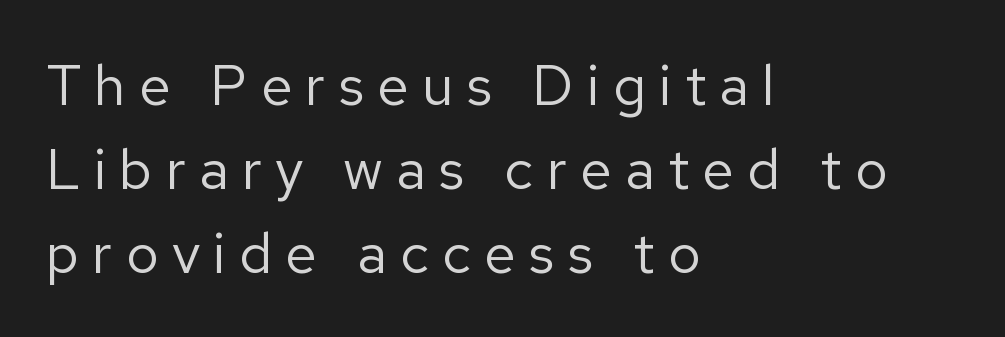
Q: Is the text bold? A: No.
Q: Is the text italic (slanted)? A: No, it is upright.
Q: Is the typeface a serif or a sans-serif typeface? A: Sans-serif.
Q: Is the text underlined? A: No.
Q: How is the paragraph aligned? A: Left-aligned.
Q: Is the spacing between letters normal or unusually wide? A: Unusually wide.
Q: Is the spacing between lines tight, normal or loose? A: Normal.
Q: Width (condensed, normal, or wide)? A: Normal.
Q: Stroke contrast? A: Low.
Q: x-height? A: Medium.
Q: Monospaced? A: No.
